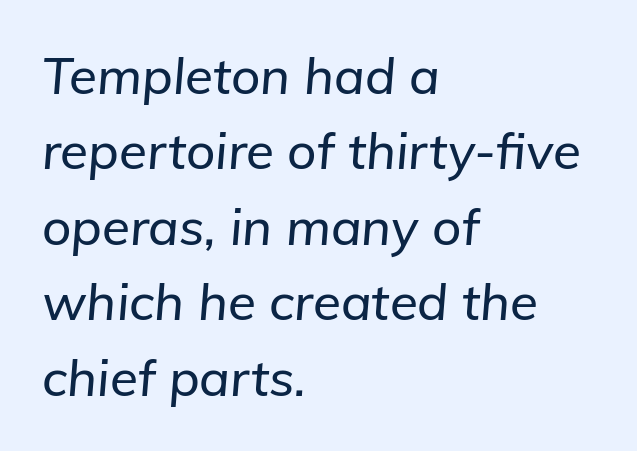
Q: Is the text italic (slanted)? A: Yes, it leans right by about 5 degrees.
Q: Is the text underlined? A: No.
Q: How is the paragraph aligned? A: Left-aligned.
Q: Is the spacing between letters normal or unusually wide? A: Normal.
Q: Is the spacing between lines tight, normal or loose? A: Normal.
Q: Width (condensed, normal, or wide)? A: Normal.
Q: Stroke contrast? A: Low.
Q: x-height? A: Medium.
Q: Monospaced? A: No.
